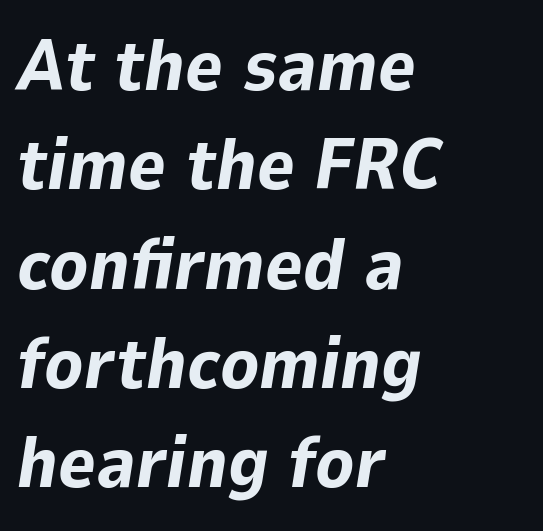
Q: Is the text bold? A: Yes.
Q: Is the text italic (slanted)? A: Yes, it leans right by about 9 degrees.
Q: Is the text underlined? A: No.
Q: How is the paragraph aligned? A: Left-aligned.
Q: Is the spacing between letters normal or unusually wide? A: Normal.
Q: Is the spacing between lines tight, normal or loose? A: Normal.
Q: Width (condensed, normal, or wide)? A: Normal.
Q: Stroke contrast? A: Low.
Q: x-height? A: Medium.
Q: Monospaced? A: No.
